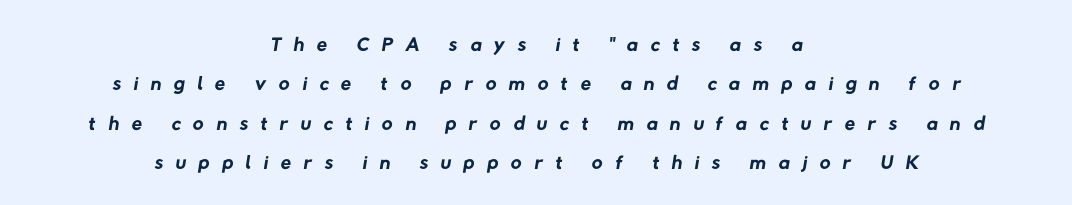
{"serif": "no", "bold": "no", "weight": "regular", "width": "normal", "stroke_contrast": "low", "x_height": "medium", "monospaced": "no", "underline": "no", "align": "center", "line_spacing": "normal", "line_spacing_ratio": 1.31, "letter_spacing": "wide", "letter_spacing_em": 0.42, "glyph_px": 30}
